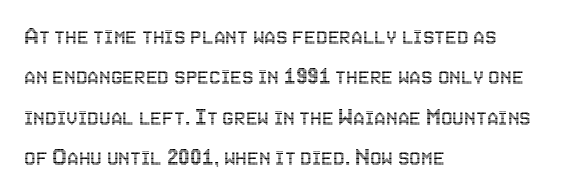
The image shows 26 px text type, upright; set left-aligned, normal line spacing (1.55x), normal letter spacing, not underlined.
